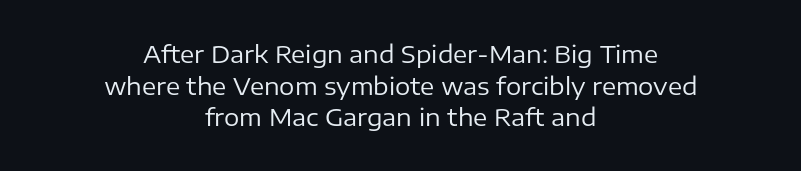
The horizontal fit of the characters is conventional and even. Posture: upright roman. The passage shown is not bold in any degree. The specimen omits any rule beneath the text block's lines. A typesetter would call this leading conventional body-copy spacing.
